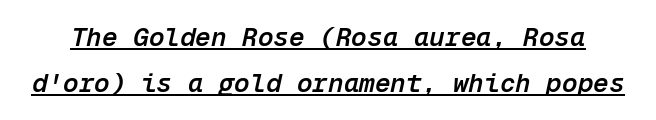
Q: Is the text bold? A: Semi-bold.
Q: Is the text italic (slanted)? A: Yes, it leans right by about 12 degrees.
Q: Is the text underlined? A: Yes.
Q: Is the spacing between letters normal or unusually wide? A: Normal.
